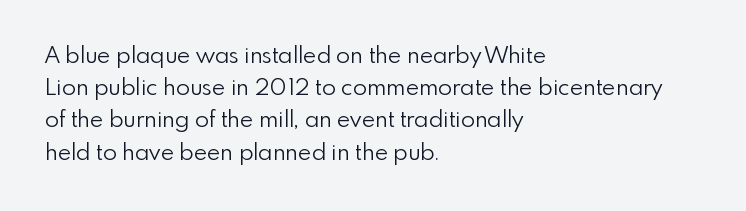
Q: Is the text bold? A: No.
Q: Is the text italic (slanted)? A: No, it is upright.
Q: Is the text underlined? A: No.
Q: How is the paragraph aligned? A: Left-aligned.
Q: Is the spacing between letters normal or unusually wide? A: Normal.
Q: Is the spacing between lines tight, normal or loose? A: Normal.
